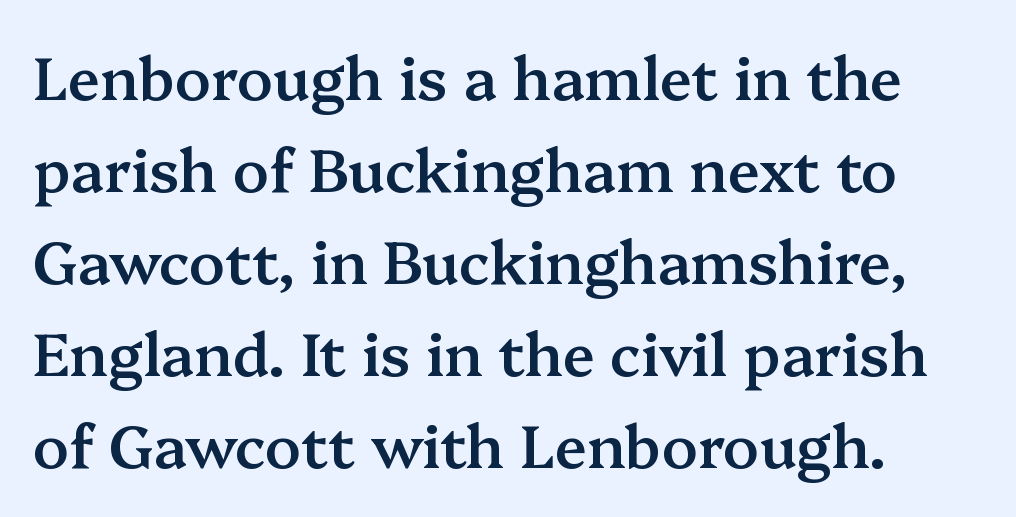
Students, note that the glyphs here touch the page at normal intervals. Rows of type keep a routine distance in the vertical direction. This is moderately heavy type, rendered in semibold. The text block is weighted toward the left margin, trailing off unevenly rightward.
